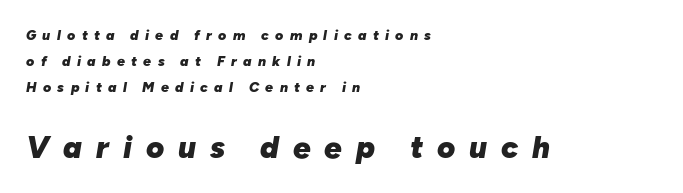
The image shows 31 px heavy type, italic (leaning right); set left-aligned, line spacing 1.85x, unusually wide letter spacing (+0.45 em), not underlined; the second (bottom) block is 2.21x larger; low stroke contrast and a medium x-height.
